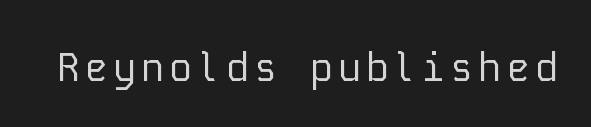
{"serif": "no", "italic": "no", "bold": "no", "weight": "regular", "width": "normal", "stroke_contrast": "low", "x_height": "medium", "monospaced": "yes", "underline": "no", "glyph_px": 39}
